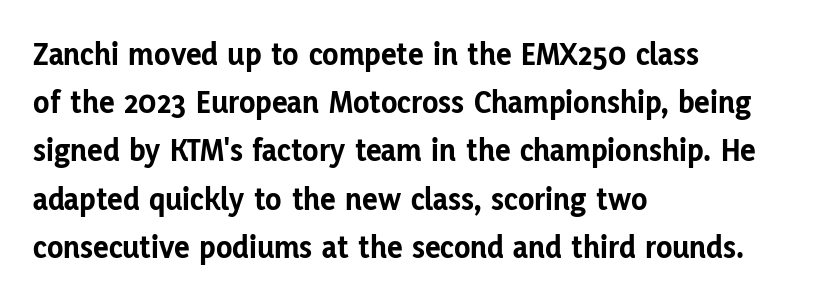
The image shows 33 px bold sans-serif type, upright; set left-aligned, normal line spacing (1.46x), normal letter spacing, not underlined; low stroke contrast and a medium x-height.
